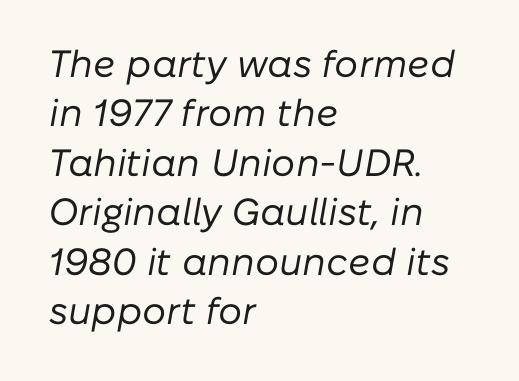
Q: Is the text bold? A: No.
Q: Is the text italic (slanted)? A: Yes, it leans right by about 10 degrees.
Q: Is the text underlined? A: No.
Q: How is the paragraph aligned? A: Left-aligned.
Q: Is the spacing between letters normal or unusually wide? A: Normal.
Q: Is the spacing between lines tight, normal or loose? A: Normal.
Q: Width (condensed, normal, or wide)? A: Normal.
Q: Stroke contrast? A: Low.
Q: x-height? A: Medium.
Q: Monospaced? A: No.
